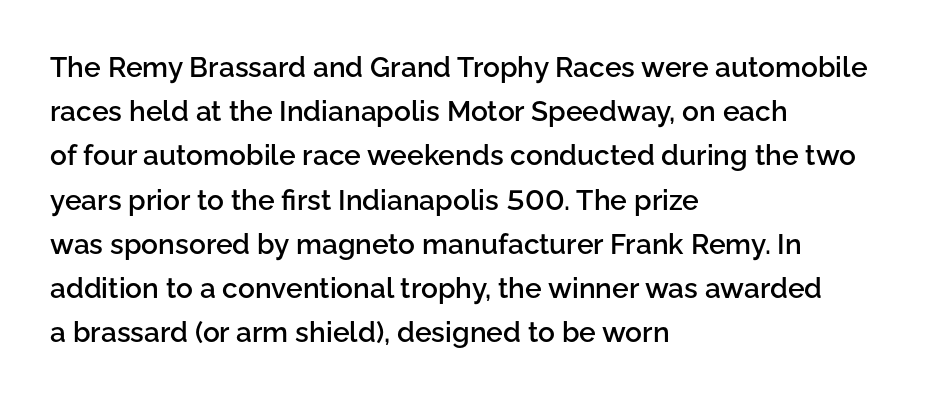
{"serif": "no", "italic": "no", "bold": "semi", "weight": "semibold", "width": "normal", "stroke_contrast": "low", "x_height": "medium", "monospaced": "no", "underline": "no", "align": "left", "line_spacing": "normal", "line_spacing_ratio": 1.58, "letter_spacing": "normal", "letter_spacing_em": 0.0, "glyph_px": 28}
